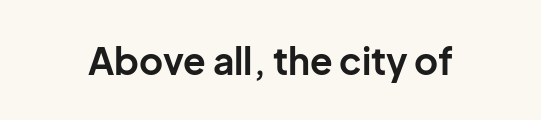
Q: Is the text bold? A: Yes.
Q: Is the text italic (slanted)? A: No, it is upright.
Q: Is the typeface a serif or a sans-serif typeface? A: Sans-serif.
Q: Is the text underlined? A: No.
Q: Is the spacing between letters normal or unusually wide? A: Normal.
Q: Width (condensed, normal, or wide)? A: Normal.
Q: Stroke contrast? A: Low.
Q: x-height? A: Medium.
Q: Monospaced? A: No.
